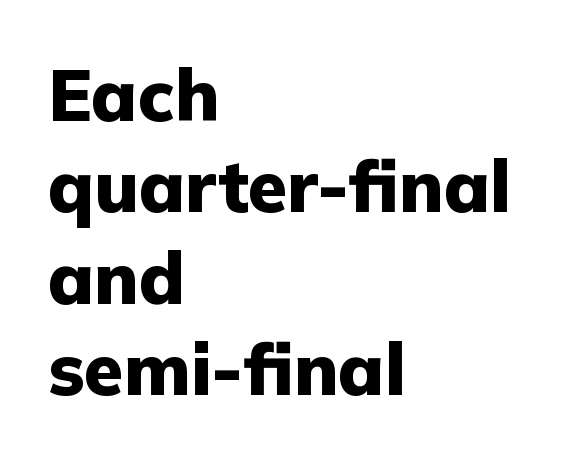
Q: Is the text bold? A: Yes.
Q: Is the text italic (slanted)? A: No, it is upright.
Q: Is the typeface a serif or a sans-serif typeface? A: Sans-serif.
Q: Is the text underlined? A: No.
Q: How is the paragraph aligned? A: Left-aligned.
Q: Is the spacing between letters normal or unusually wide? A: Normal.
Q: Is the spacing between lines tight, normal or loose? A: Normal.
Q: Width (condensed, normal, or wide)? A: Normal.
Q: Stroke contrast? A: Low.
Q: x-height? A: Medium.
Q: Monospaced? A: No.
